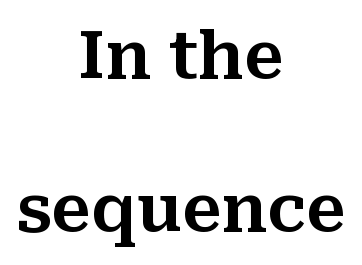
The image shows 66 px serif type, upright; set centered, loose line spacing (2.32x), normal letter spacing, not underlined; medium stroke contrast and a medium x-height.
